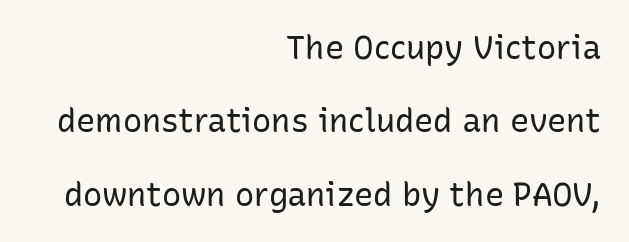
{"serif": "no", "italic": "no", "bold": "no", "weight": "regular", "width": "normal", "stroke_contrast": "low", "x_height": "medium", "monospaced": "no", "underline": "no", "align": "right", "line_spacing": "loose", "line_spacing_ratio": 2.29, "letter_spacing": "normal", "letter_spacing_em": 0.0, "glyph_px": 32}
